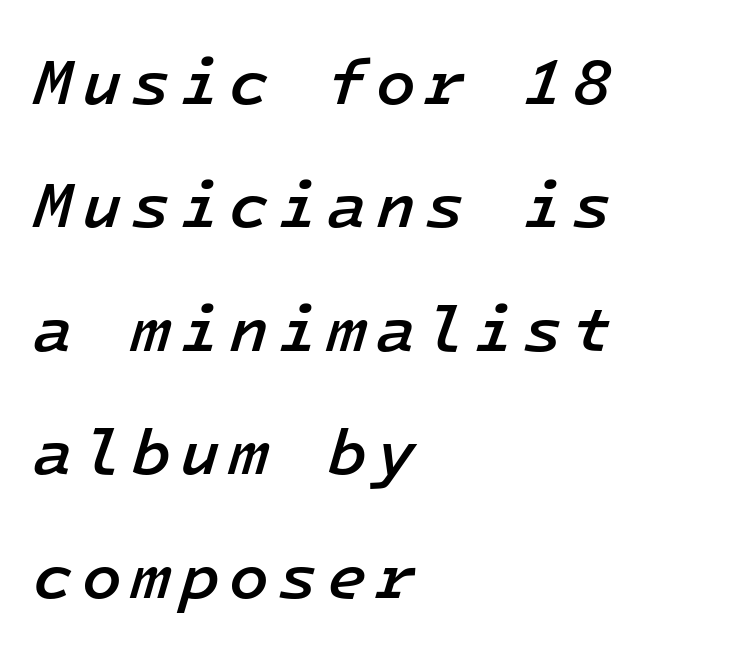
Q: Is the text bold? A: Semi-bold.
Q: Is the text italic (slanted)? A: Yes, it leans right by about 16 degrees.
Q: Is the text underlined? A: No.
Q: How is the paragraph aligned? A: Left-aligned.
Q: Is the spacing between lines tight, normal or loose? A: Loose.
Q: Width (condensed, normal, or wide)? A: Normal.
Q: Stroke contrast? A: Low.
Q: x-height? A: Medium.
Q: Monospaced? A: Yes.
